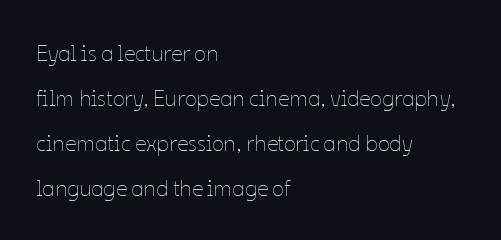
Q: Is the text bold? A: No.
Q: Is the text italic (slanted)? A: No, it is upright.
Q: Is the text underlined? A: No.
Q: How is the paragraph aligned? A: Left-aligned.
Q: Is the spacing between letters normal or unusually wide? A: Normal.
Q: Is the spacing between lines tight, normal or loose? A: Loose.
